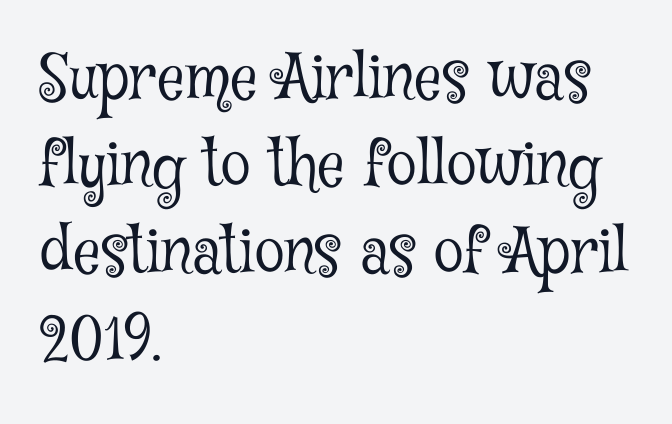
These lines sit exactly where default settings would place them. Reading down the block, your eye returns to a fixed left position each line. Plain, unruled lines of type. I'd call this a serif setting — the letters wear small feet. The typesetting does not lean heavy: it is not bold.
